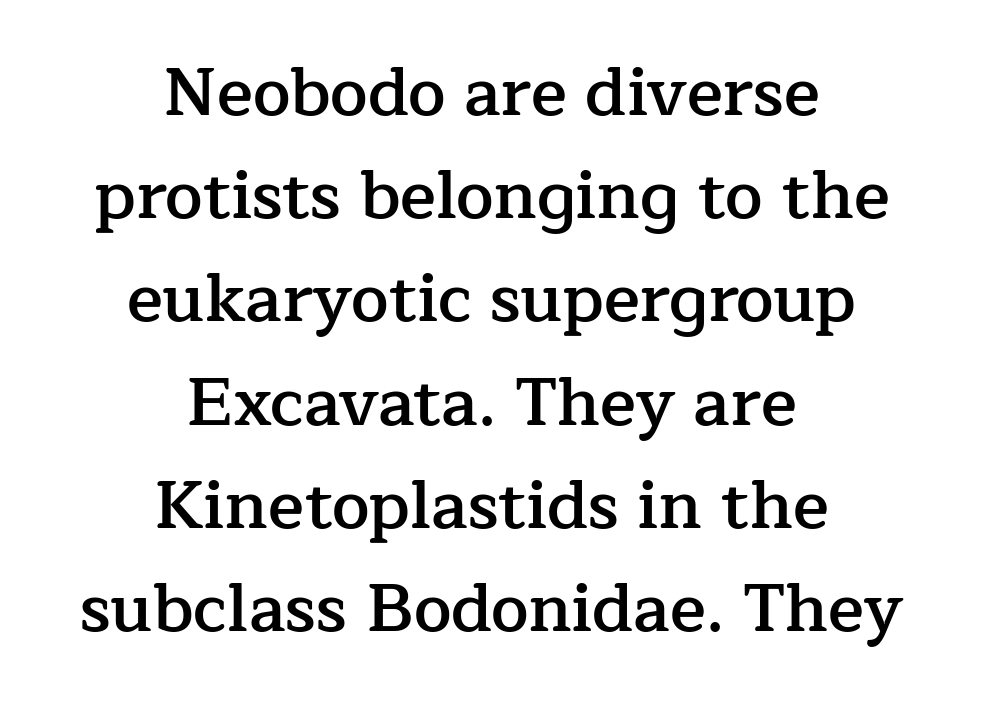
Stems and bowls a touch heavier than normal — semibold. Look at the bottom of the vertical strokes: they flare into serifs here. Honestly, the letter spacing is just normal — you wouldn't notice it. Unlike italic type, these characters show no tilt at all. The passage shown is typed in a proportional face where columns would drift.
